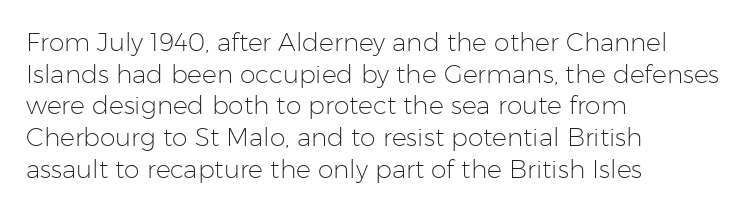
{"italic": "no", "bold": "no", "underline": "no", "align": "left", "line_spacing": "normal", "line_spacing_ratio": 1.27, "letter_spacing": "normal", "letter_spacing_em": 0.0, "glyph_px": 25}
